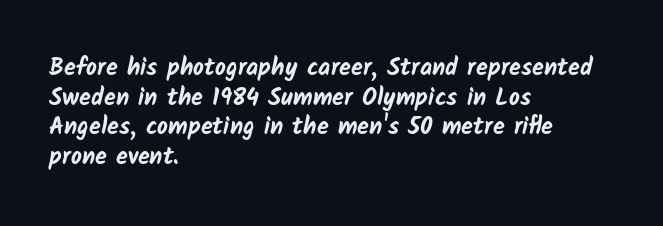
The image shows 24 px bold type; set left-aligned, line spacing 1.23x, normal letter spacing, not underlined.
